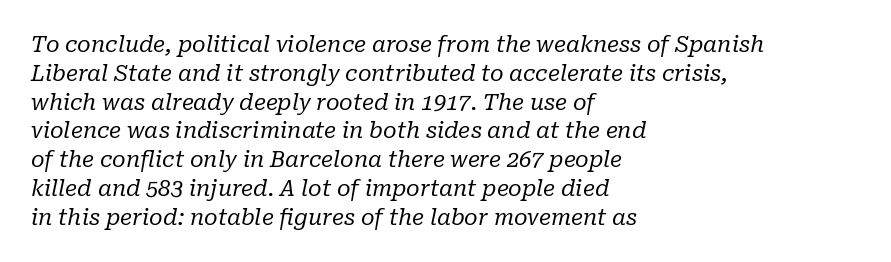
The image shows 22 px text type, italic (leaning right); set left-aligned, normal line spacing (1.31x), normal letter spacing, not underlined.
